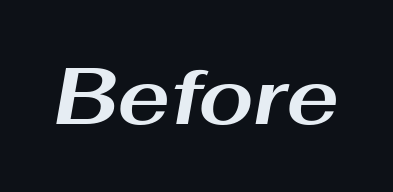
Set as a true bold cut, around the 700 mark. Think of a printed novel: that variable character pitch is what you see here. Clear beneath every line of the passage. Observe the ordinary spacing: letters are neighbours, not strangers. The glyphs look as if they've been sheared to an angle.
